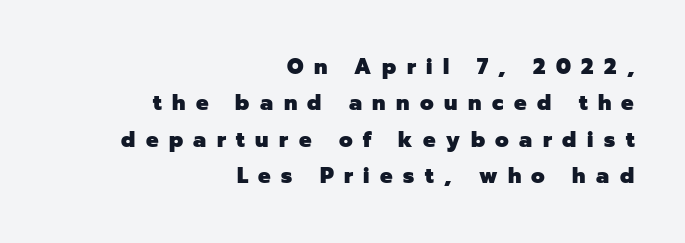
Pretty heavy lettering here — definitely bold. Ordinary non-slanted type is in use. The foot of each line stays bare and open. The ragged edge is on the left, which tells us the setting is flush right.
